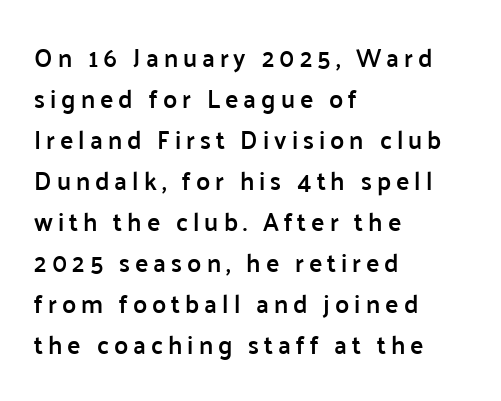
The image shows 25 px text type, upright; set left-aligned, normal line spacing (1.64x), unusually wide letter spacing (+0.2 em), not underlined.
